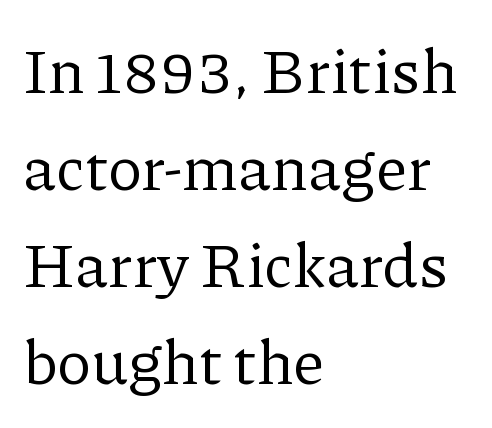
The image shows 63 px regular-weight serif type, upright; set left-aligned, normal line spacing (1.54x), normal letter spacing, not underlined; low stroke contrast and a medium x-height.
